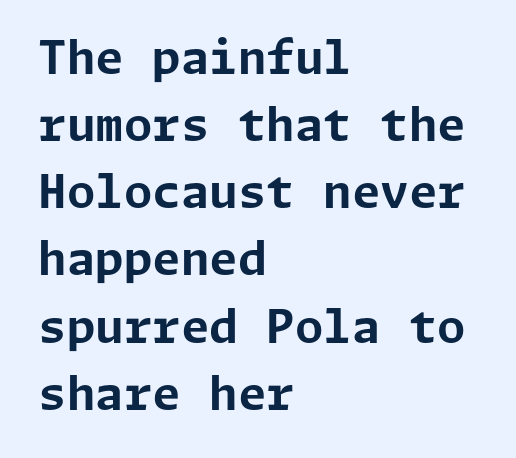
{"serif": "no", "italic": "no", "bold": "yes", "weight": "bold", "width": "normal", "stroke_contrast": "low", "x_height": "medium", "underline": "no", "align": "left", "line_spacing": "normal", "line_spacing_ratio": 1.46, "letter_spacing": "normal", "letter_spacing_em": 0.0, "glyph_px": 46}
